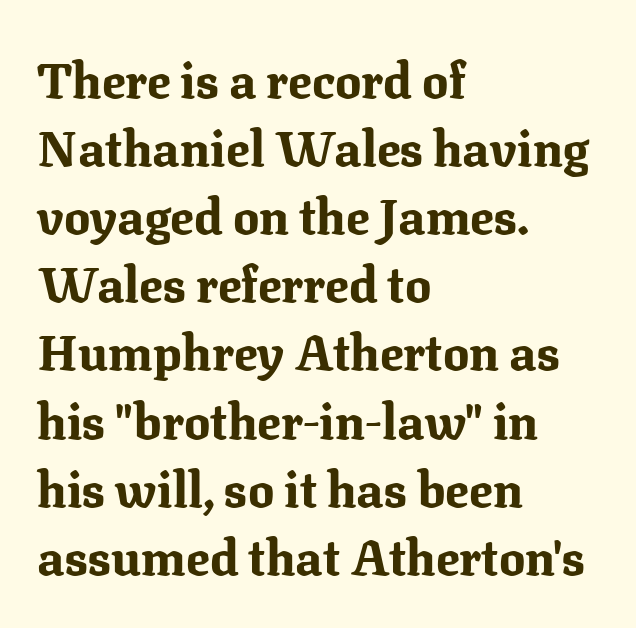
Notice how the stems are strictly vertical — no italics here. These lines are composed in type with serifs. Which margin do the lines hug? The left one — the right edge is uneven. Summary of weight: heavy, a full bold.
